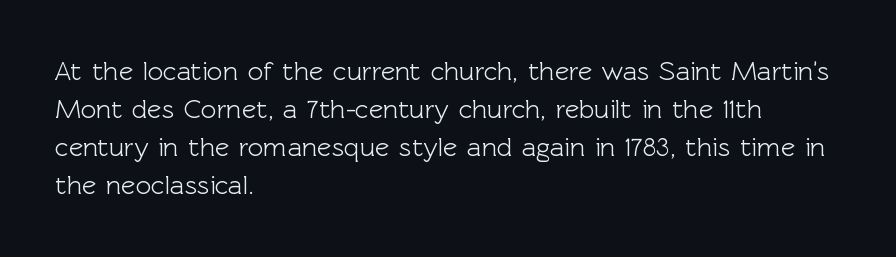
Every stem runs plumb, perpendicular to the baseline. No extra tracking has been applied to these lines. Students, observe: this is what conventionally led text looks like. The rendering anchors every line to the left-hand side. Just letters on the line, the space beneath them empty.
